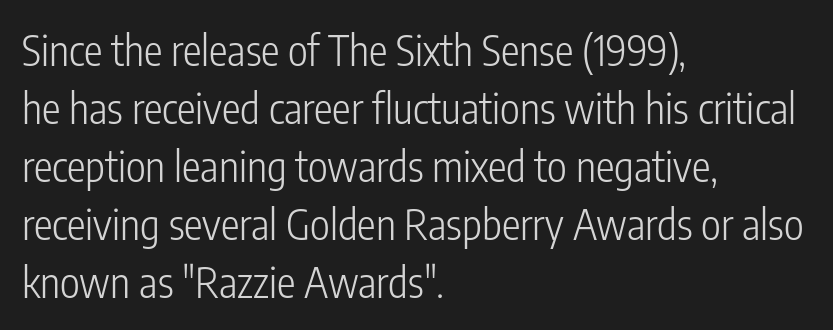
Q: Is the text bold? A: No.
Q: Is the text italic (slanted)? A: No, it is upright.
Q: Is the typeface a serif or a sans-serif typeface? A: Sans-serif.
Q: Is the text underlined? A: No.
Q: How is the paragraph aligned? A: Left-aligned.
Q: Is the spacing between letters normal or unusually wide? A: Normal.
Q: Is the spacing between lines tight, normal or loose? A: Normal.
Q: Width (condensed, normal, or wide)? A: Condensed.
Q: Stroke contrast? A: Low.
Q: x-height? A: Medium.
Q: Monospaced? A: No.
